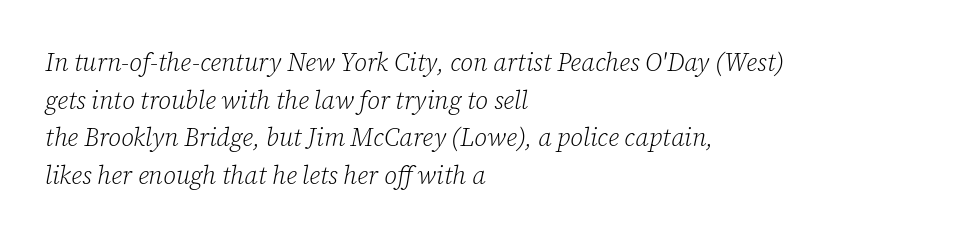
{"italic": "yes", "lean": "right", "slant_degrees": 12, "bold": "no", "underline": "no", "align": "left", "line_spacing": "normal", "line_spacing_ratio": 1.51, "letter_spacing": "normal", "letter_spacing_em": 0.0, "glyph_px": 25}
